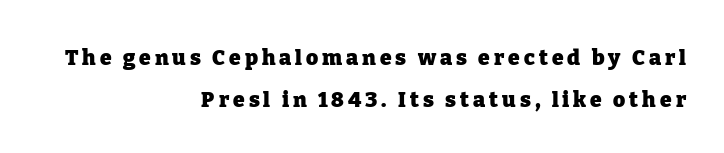
Q: Is the text bold? A: Yes.
Q: Is the text italic (slanted)? A: No, it is upright.
Q: Is the text underlined? A: No.
Q: How is the paragraph aligned? A: Right-aligned.
Q: Is the spacing between lines tight, normal or loose? A: Loose.
